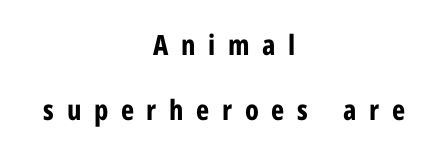
Q: Is the text bold? A: Yes.
Q: Is the text italic (slanted)? A: No, it is upright.
Q: Is the typeface a serif or a sans-serif typeface? A: Sans-serif.
Q: Is the text underlined? A: No.
Q: How is the paragraph aligned? A: Centered.
Q: Is the spacing between letters normal or unusually wide? A: Unusually wide.
Q: Is the spacing between lines tight, normal or loose? A: Loose.
Q: Width (condensed, normal, or wide)? A: Condensed.
Q: Stroke contrast? A: Low.
Q: x-height? A: Medium.
Q: Monospaced? A: No.
